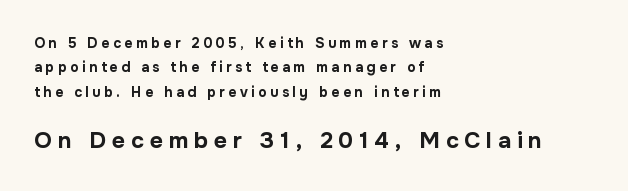
The type sits square on the baseline with zero lean. These lines stack with their left ends in a neat column. Does extra space separate the letters? Yes, quite a lot of it. Check the space under the baseline: it is left empty.
